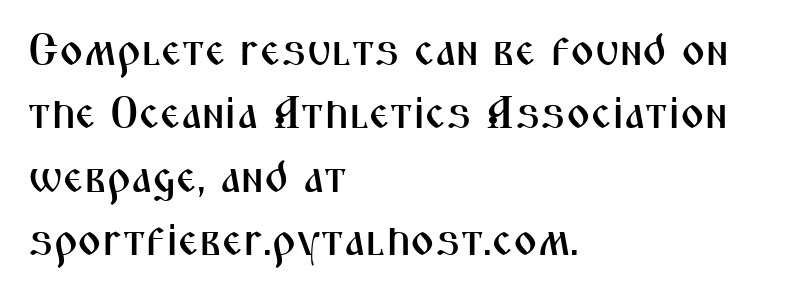
The image shows 46 px condensed sans-serif type, upright; set left-aligned, normal line spacing (1.38x), normal letter spacing, not underlined; medium stroke contrast and a medium x-height.
